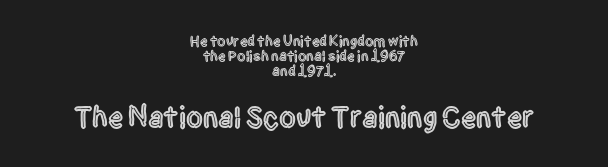
{"serif": "no", "italic": "no", "width": "condensed", "x_height": "large", "monospaced": "no", "underline": "no", "align": "center", "line_spacing": "tight", "line_spacing_ratio": 0.99, "letter_spacing": "normal", "letter_spacing_em": 0.0, "larger_block": "second", "size_ratio": 2.0, "glyph_px": 30}
